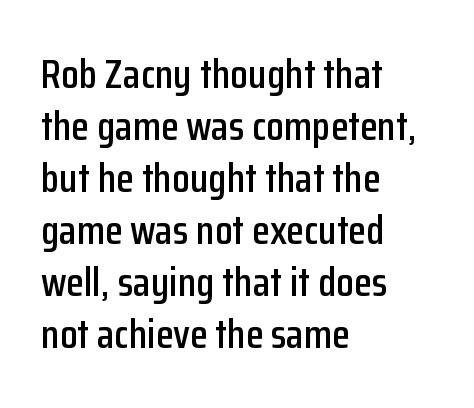
Quick note: not italic, upright. Does the leading feel generous? No, just average. The typesetter chose a ragged-right arrangement here. The line texture is even and compact thanks to regular tracking. Look at the bottom of the vertical strokes: they stop flat, with no serifs.
